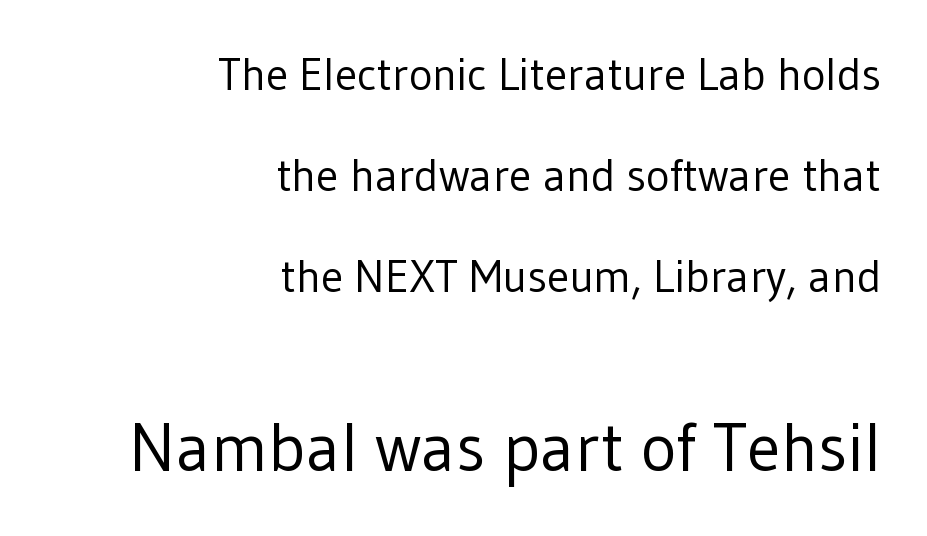
{"serif": "no", "italic": "no", "bold": "no", "weight": "regular", "width": "normal", "stroke_contrast": "low", "x_height": "medium", "monospaced": "no", "underline": "no", "align": "right", "line_spacing": "loose", "line_spacing_ratio": 2.25, "letter_spacing": "normal", "letter_spacing_em": 0.0, "larger_block": "second", "size_ratio": 1.51, "glyph_px": 68}
